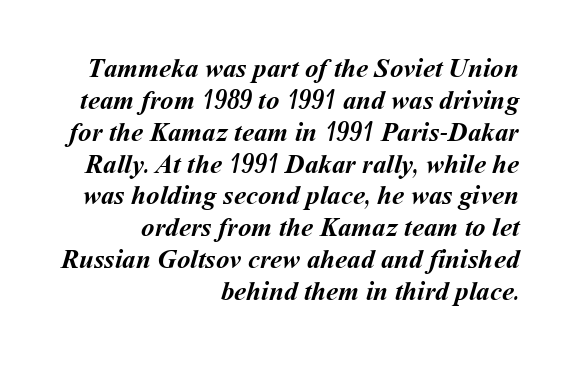
Q: Is the text bold? A: Yes.
Q: Is the text underlined? A: No.
Q: How is the paragraph aligned? A: Right-aligned.
Q: Is the spacing between letters normal or unusually wide? A: Normal.
